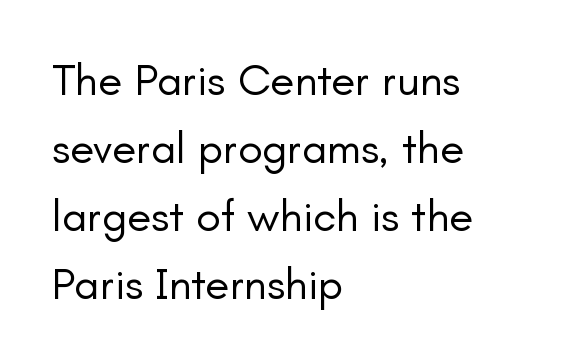
{"serif": "no", "italic": "no", "bold": "no", "weight": "regular", "width": "normal", "stroke_contrast": "low", "x_height": "small", "monospaced": "no", "underline": "no", "align": "left", "line_spacing": "normal", "line_spacing_ratio": 1.51, "letter_spacing": "normal", "letter_spacing_em": 0.0, "glyph_px": 45}
